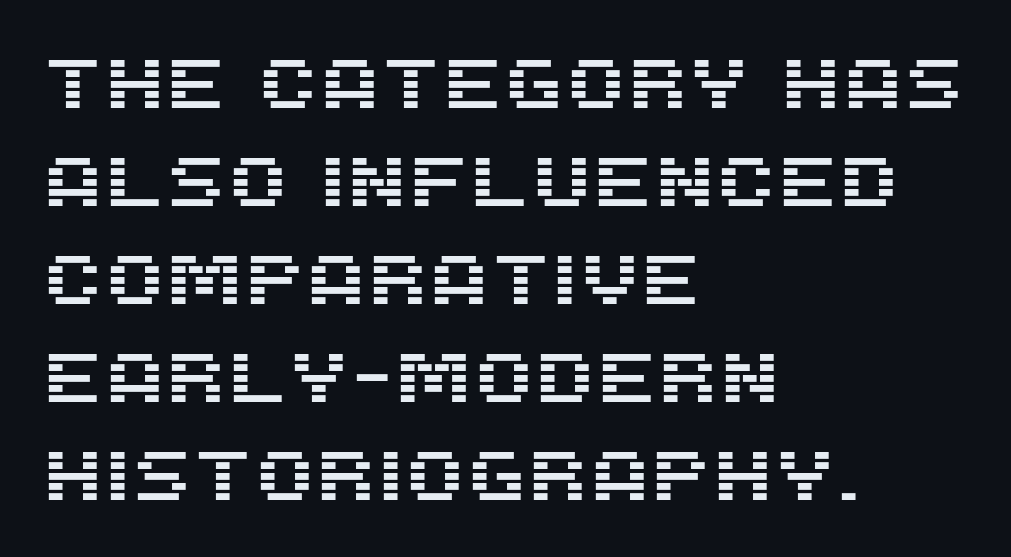
Q: Is the text italic (slanted)? A: No, it is upright.
Q: Is the typeface a serif or a sans-serif typeface? A: Sans-serif.
Q: Is the text underlined? A: No.
Q: How is the paragraph aligned? A: Left-aligned.
Q: Is the spacing between letters normal or unusually wide? A: Normal.
Q: Is the spacing between lines tight, normal or loose? A: Normal.
Q: Width (condensed, normal, or wide)? A: Normal.
Q: Stroke contrast? A: Medium.
Q: x-height? A: Large.
Q: Monospaced? A: No.
